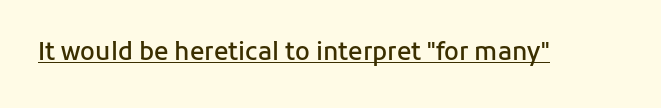
Q: Is the text bold? A: Semi-bold.
Q: Is the text italic (slanted)? A: No, it is upright.
Q: Is the text underlined? A: Yes.
Q: Is the spacing between letters normal or unusually wide? A: Normal.
